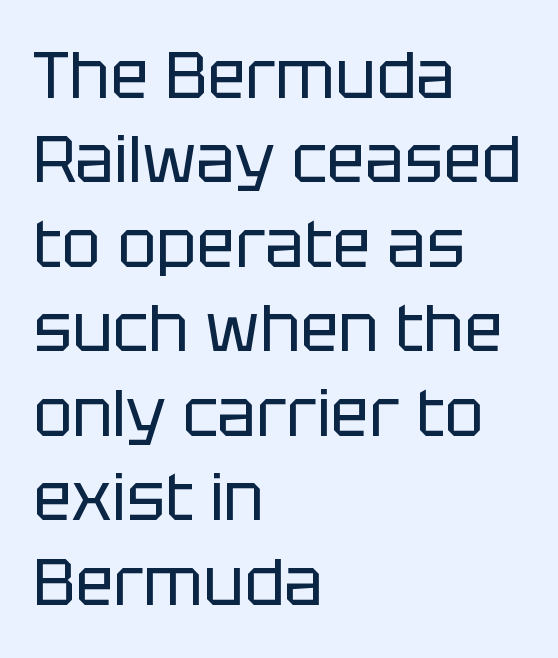
A typesetter would call this leading conventional body-copy spacing. The rendering anchors every line to the left-hand side. Is this a fixed-width face? No — the glyphs have proportional, varying widths. The gap between lines stays unmarked. The axis of the letterforms is exactly vertical. Check where the strokes stop: nothing finishes them off — pure sans.
